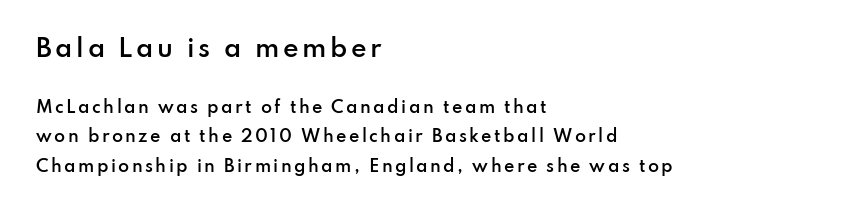
This is the regular roman posture of the typeface. The first block has been scaled up relative to the second. Quick note: underline off. Short and long lines alike share a common starting point at left. A semibold gives these letters moderate extra thickness, short of bold.
